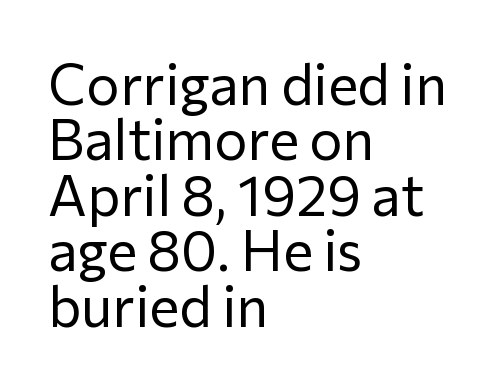
The passage shown has conventional tracking throughout. Think of a printed novel: that variable character pitch is what you see here. Unmarked baselines from the first word to the last. Nope, not italic — everything's standing straight. Line spacing here is tight.
